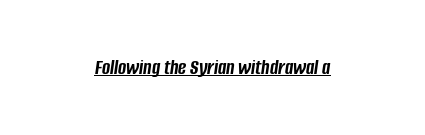
{"italic": "yes", "lean": "right", "slant_degrees": 8, "bold": "yes", "underline": "yes", "align": "center", "letter_spacing": "normal", "letter_spacing_em": 0.0, "glyph_px": 22}
